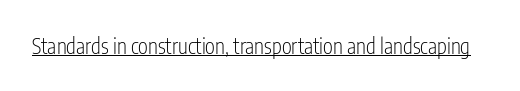
The image shows 21 px text type, upright; set normal letter spacing, underlined.
